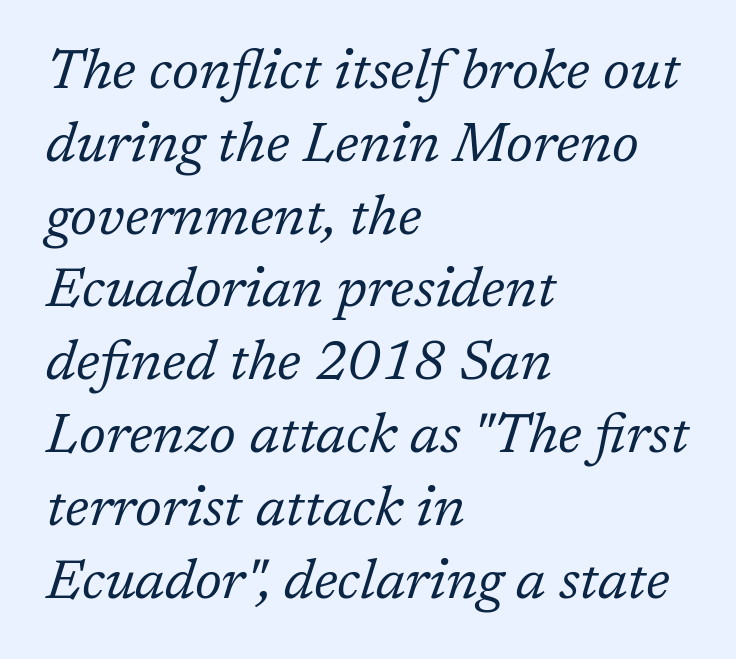
Q: Is the text bold? A: No.
Q: Is the text italic (slanted)? A: Yes, it leans right by about 17 degrees.
Q: Is the typeface a serif or a sans-serif typeface? A: Serif.
Q: Is the text underlined? A: No.
Q: How is the paragraph aligned? A: Left-aligned.
Q: Is the spacing between letters normal or unusually wide? A: Normal.
Q: Is the spacing between lines tight, normal or loose? A: Normal.
Q: Width (condensed, normal, or wide)? A: Normal.
Q: Stroke contrast? A: Low.
Q: x-height? A: Medium.
Q: Monospaced? A: No.
